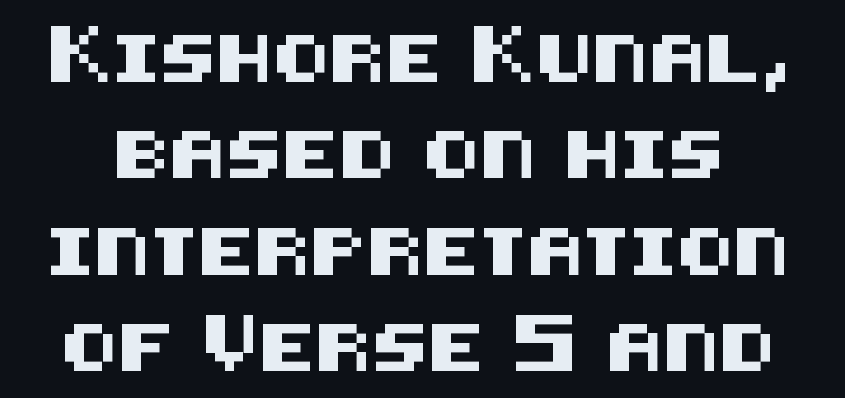
Q: Is the text italic (slanted)? A: No, it is upright.
Q: Is the typeface a serif or a sans-serif typeface? A: Sans-serif.
Q: Is the text underlined? A: No.
Q: Is the spacing between letters normal or unusually wide? A: Normal.
Q: Is the spacing between lines tight, normal or loose? A: Loose.
Q: Width (condensed, normal, or wide)? A: Normal.
Q: Stroke contrast? A: Medium.
Q: x-height? A: Large.
